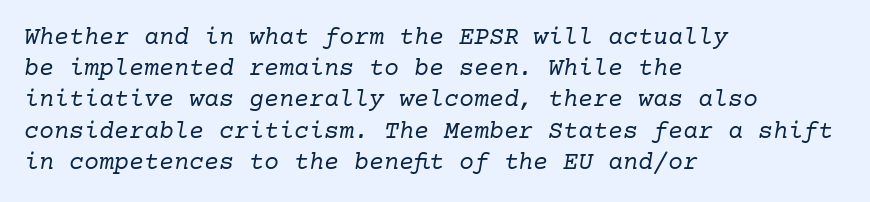
The image shows 25 px text type, italic (leaning right); set left-aligned, normal line spacing (1.25x), normal letter spacing, not underlined.
